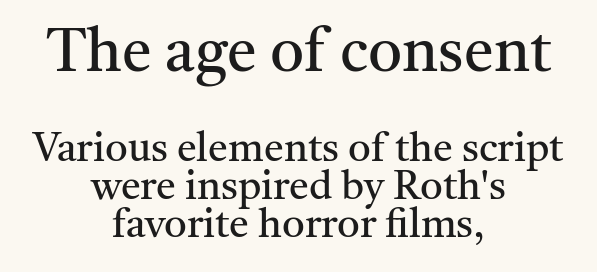
The image shows 60 px regular-weight serif type, upright; set centered, tight line spacing (0.95x), normal letter spacing, not underlined; the first (top) block is 1.5x larger; medium stroke contrast and a medium x-height.
